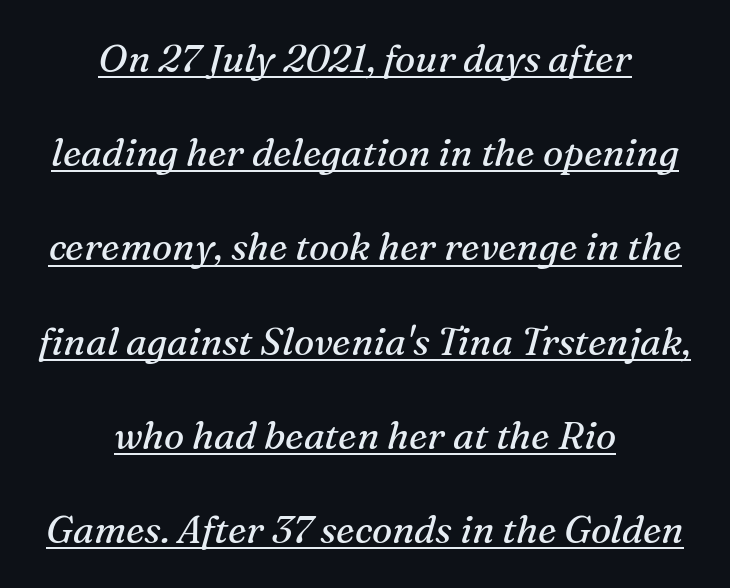
Rows of type keep a wide berth in the vertical direction. Spacing between characters is what you'd get straight out of the box. Emphasis is given by a line drawn under the lettering. The font family rendered here belongs to the serif group. The passage shown is typed in a proportional face where columns would drift. The whole block is typeset with a tilt.
